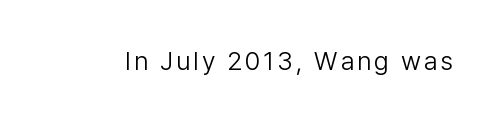
On a weight scale, this lands at 450 or below. The gap between lines stays unmarked. Notice how the stems are strictly vertical — no italics here.
